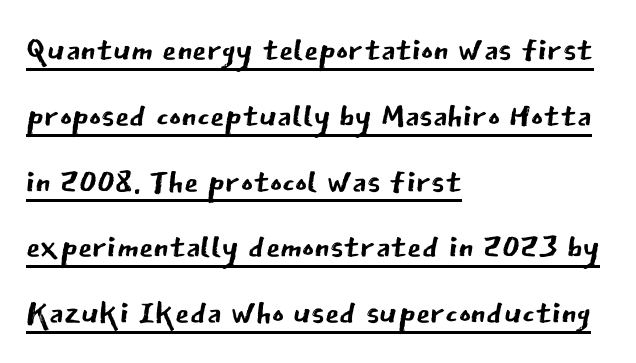
You could not count columns in this text — the font is proportionally spaced. A typographer would call this underscored text. No chunkiness to these letters — they're not bold. Visually the block forms a straight wall on the left and a jagged coastline on the right. Typographically, this falls in the sans-serif category.
